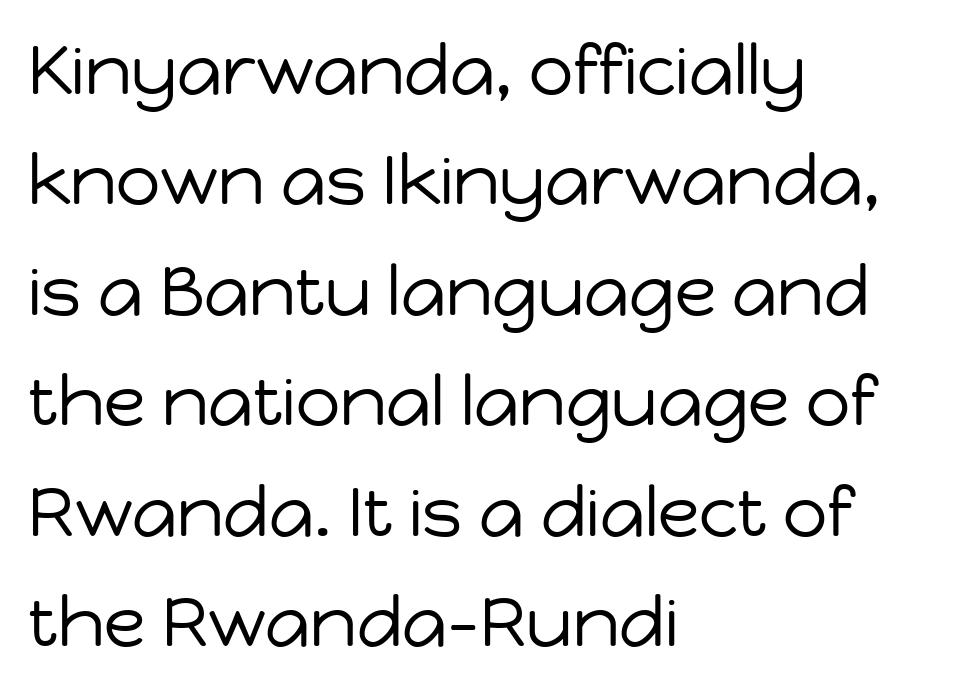
The image shows 69 px regular-weight sans-serif type, upright; set left-aligned, normal line spacing (1.6x), normal letter spacing, not underlined; low stroke contrast and a medium x-height.
